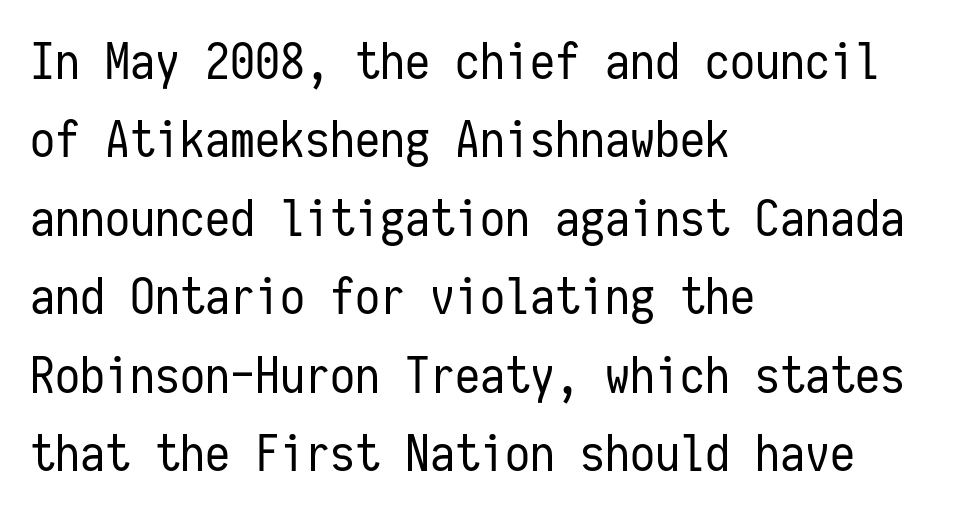
The passage shown is not underscored anywhere. What's the leading like? Ordinary, nothing unusual. These lines keep a tight, regular rhythm from letter to letter. Is this a fixed-width face? Yes — each glyph sits in an identical cell. Visually the block forms a straight wall on the left and a jagged coastline on the right.
